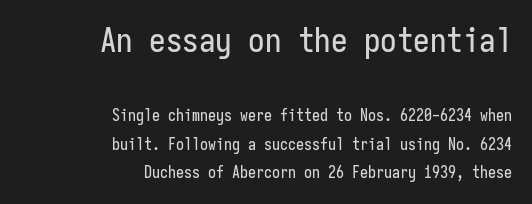
The image shows 33 px condensed sans-serif type, upright, monospaced; set right-aligned, line spacing 1.78x, normal letter spacing, not underlined; the first (top) block is 2.06x larger; low stroke contrast and a medium x-height.
